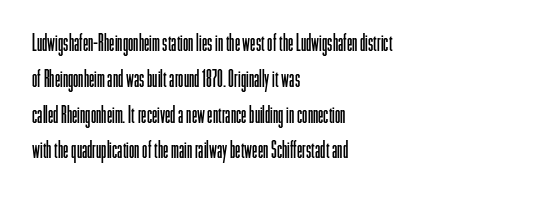
The image shows 24 px text type, upright; set left-aligned, normal line spacing (1.49x), normal letter spacing, not underlined.
